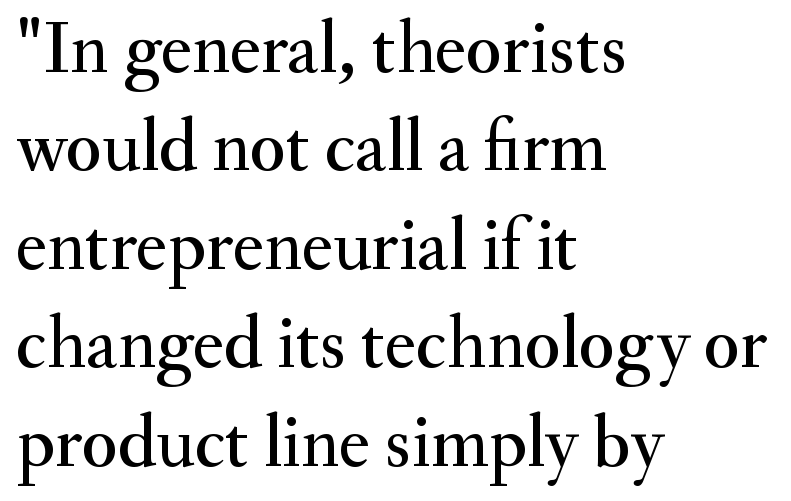
A serif font was chosen for this passage. Unmarked baselines from the first word to the last. Letter spacing: default. A typesetter would call this proportional, since set widths differ per character. No italicization has been applied; the sample stays upright.
